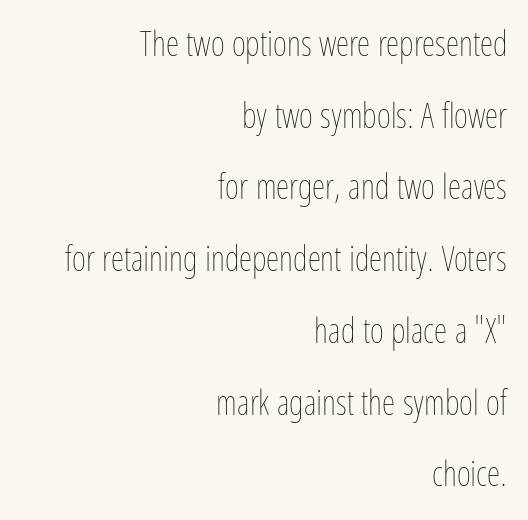
The image shows 34 px thin, condensed type, upright; set right-aligned, loose line spacing (2.11x), normal letter spacing, not underlined; low stroke contrast and a medium x-height.
